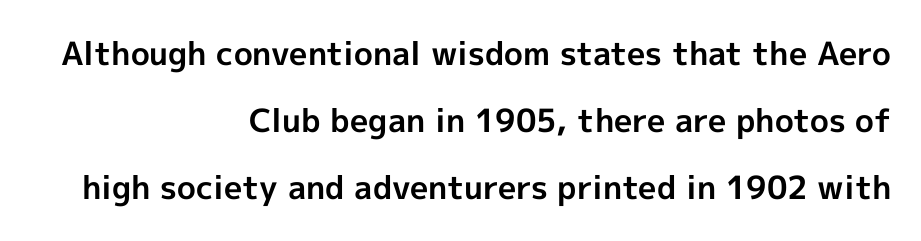
Q: Is the text bold? A: Yes.
Q: Is the text italic (slanted)? A: No, it is upright.
Q: Is the typeface a serif or a sans-serif typeface? A: Sans-serif.
Q: Is the text underlined? A: No.
Q: How is the paragraph aligned? A: Right-aligned.
Q: Is the spacing between letters normal or unusually wide? A: Normal.
Q: Is the spacing between lines tight, normal or loose? A: Loose.
Q: Width (condensed, normal, or wide)? A: Normal.
Q: x-height? A: Medium.
Q: Monospaced? A: No.
